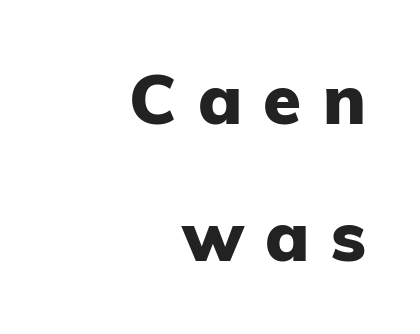
Q: Is the text bold? A: Yes.
Q: Is the text italic (slanted)? A: No, it is upright.
Q: Is the typeface a serif or a sans-serif typeface? A: Sans-serif.
Q: Is the text underlined? A: No.
Q: How is the paragraph aligned? A: Right-aligned.
Q: Is the spacing between letters normal or unusually wide? A: Unusually wide.
Q: Is the spacing between lines tight, normal or loose? A: Loose.
Q: Width (condensed, normal, or wide)? A: Normal.
Q: Stroke contrast? A: Low.
Q: x-height? A: Medium.
Q: Monospaced? A: No.
